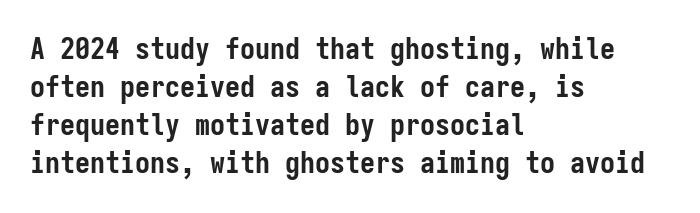
Q: Is the text bold? A: Yes.
Q: Is the text italic (slanted)? A: No, it is upright.
Q: Is the typeface a serif or a sans-serif typeface? A: Sans-serif.
Q: Is the text underlined? A: No.
Q: How is the paragraph aligned? A: Left-aligned.
Q: Is the spacing between letters normal or unusually wide? A: Normal.
Q: Is the spacing between lines tight, normal or loose? A: Normal.
Q: Width (condensed, normal, or wide)? A: Condensed.
Q: Stroke contrast? A: Low.
Q: x-height? A: Medium.
Q: Monospaced? A: Yes.
